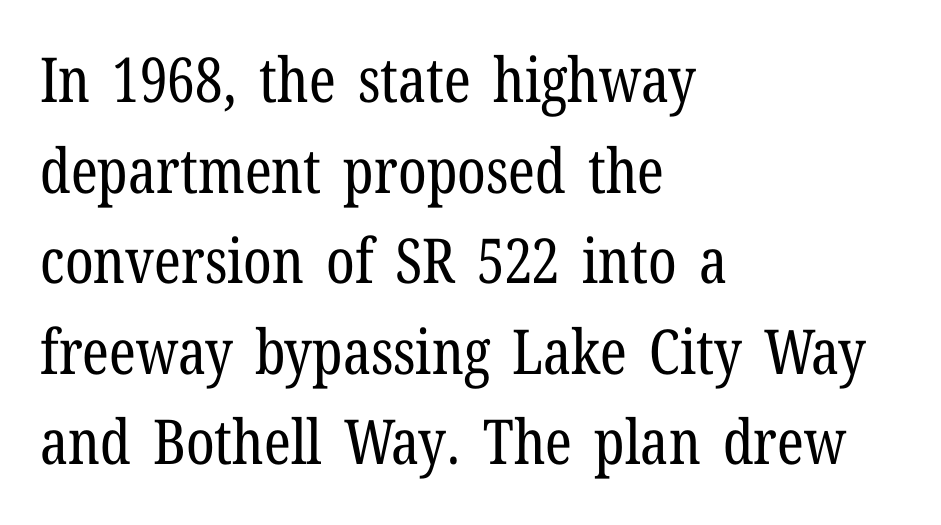
{"serif": "yes", "italic": "no", "bold": "no", "weight": "regular", "width": "condensed", "stroke_contrast": "low", "x_height": "medium", "monospaced": "no", "underline": "no", "align": "left", "line_spacing": "normal", "line_spacing_ratio": 1.46, "letter_spacing": "normal", "letter_spacing_em": 0.0, "glyph_px": 62}
